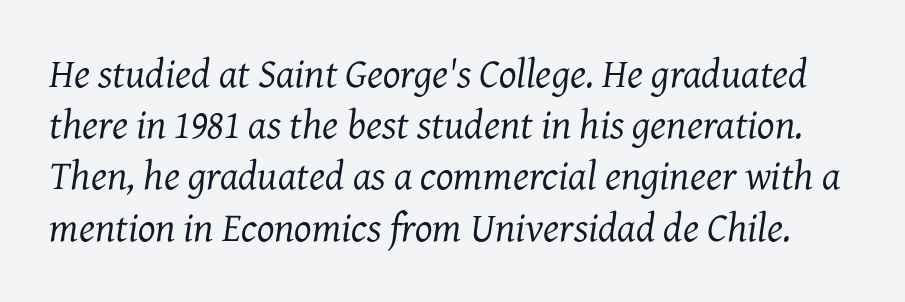
Varying glyph widths throughout — classic text-font behaviour. You could call the tracking neutral — neither tight nor loose. An italicized treatment has been applied to the whole sample. Underline: absent. No heavy texture on the line: the type isn't bold. Yep, those are serifs on the letters.
